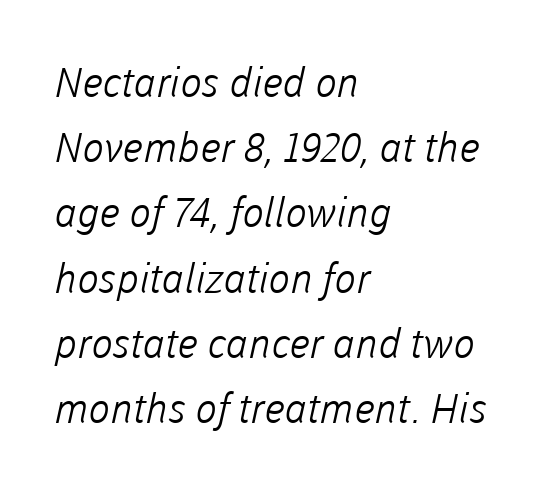
This sample uses a sans-serif face. Descenders hang freely into open space. Reading down the column, the eye jumps a familiar distance to each next line. All the whitespace from short lines collects on the right. The passage shown has conventional tracking throughout.
